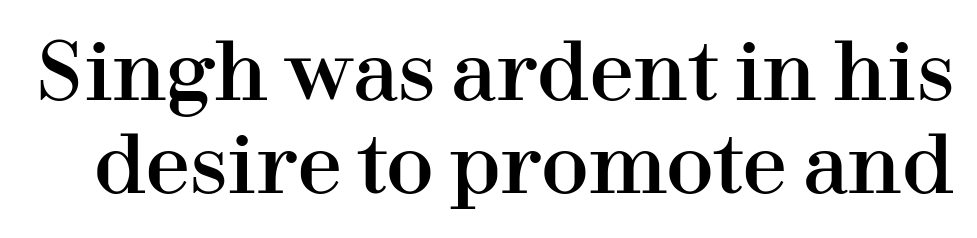
The image shows 79 px serif type, upright; set line spacing 1.18x, normal letter spacing, not underlined; high stroke contrast and a medium x-height.
